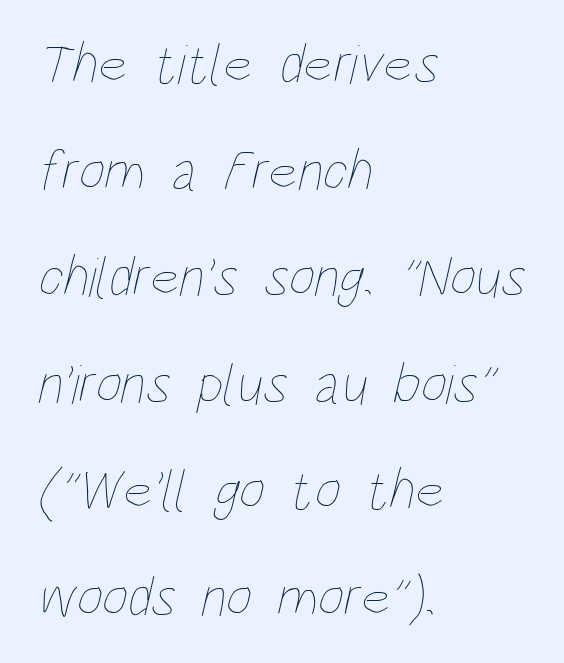
{"bold": "no", "weight": "thin", "width": "condensed", "stroke_contrast": "low", "x_height": "large", "monospaced": "no", "underline": "no", "align": "left", "line_spacing_ratio": 1.87, "letter_spacing": "normal", "letter_spacing_em": 0.0, "glyph_px": 57}
